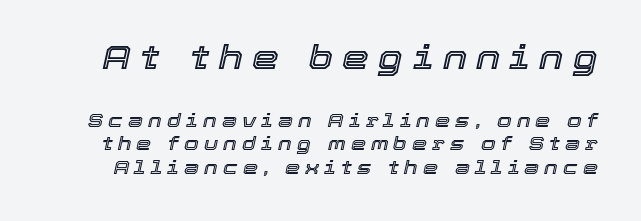
The initial chunk of copy outweighs the following chunk in type size. Character widths vary here, with narrow letters taking less room than wide ones. You could only call the tracking loose — the letters float apart. This sample uses an oblique cut, with every glyph tilted off the vertical. Each row of text sits above clean, open space.
